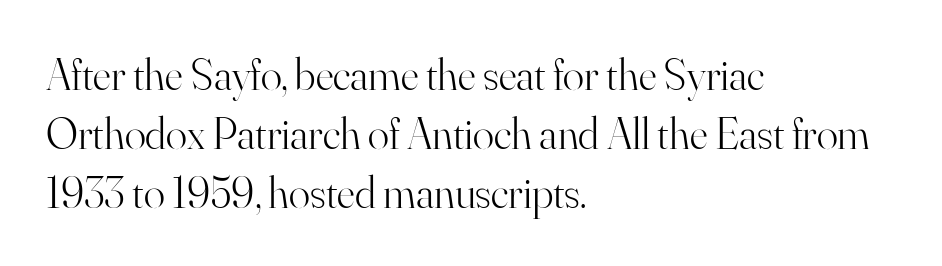
Stroke mass is kept to a normal reading level or below. A roman cut, with each character standing at attention. The leading is moderate, giving the passage an even texture. Tracking here is standard; glyphs follow each other at the usual distance.
